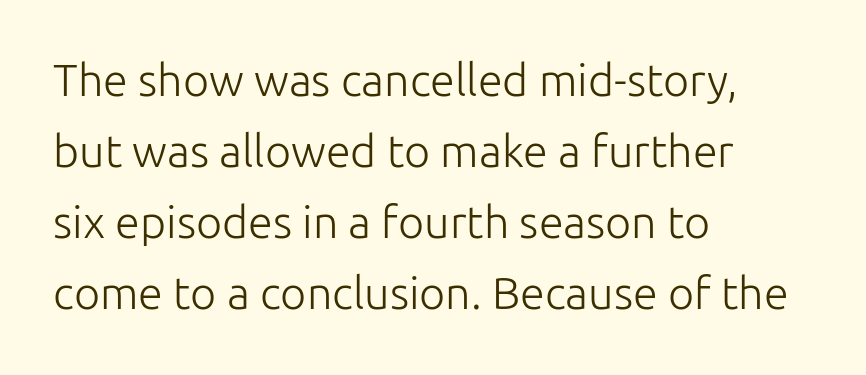
The image shows 45 px light sans-serif type, upright; set left-aligned, normal line spacing (1.58x), normal letter spacing, not underlined; low stroke contrast and a medium x-height.
